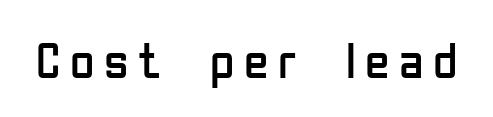
Regarding serifs, this sample does without them. Weight: regular or lighter. Each row of text sits above clean, open space. Each letter keeps its own natural width here, so spacing adapts to shape.
